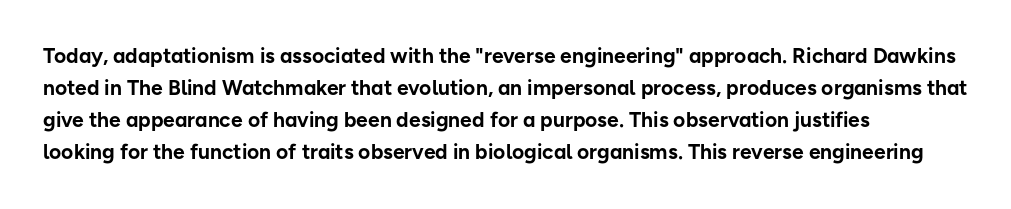
{"italic": "no", "bold": "yes", "underline": "no", "align": "left", "line_spacing": "normal", "line_spacing_ratio": 1.53, "letter_spacing": "normal", "letter_spacing_em": 0.0, "glyph_px": 21}
